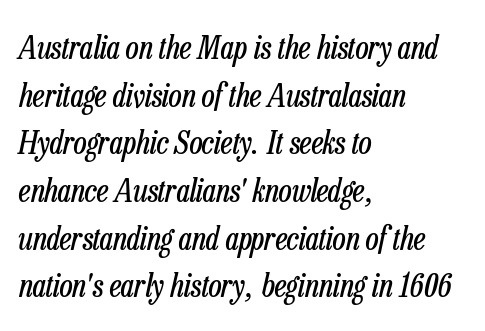
The image shows 32 px regular-weight, condensed type, italic (leaning right); set left-aligned, normal line spacing (1.49x), normal letter spacing, not underlined; low stroke contrast and a medium x-height.
